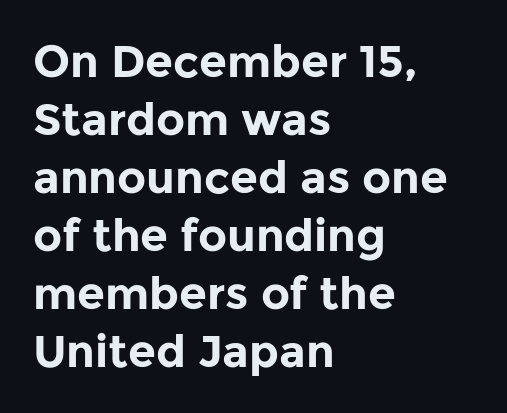
A roman cut, with each character standing at attention. These lines are composed in type without serifs. How are the letters spaced? Ordinarily, with no added tracking. A bare baseline throughout the passage. One-word summary of the alignment: left.
